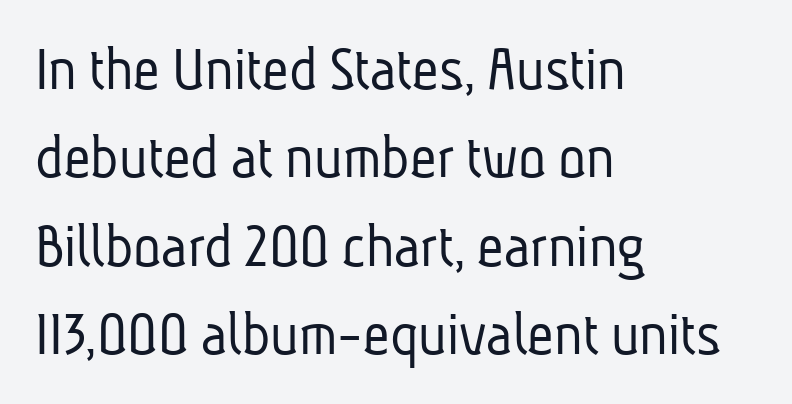
Q: Is the text bold? A: No.
Q: Is the typeface a serif or a sans-serif typeface? A: Sans-serif.
Q: Is the text underlined? A: No.
Q: How is the paragraph aligned? A: Left-aligned.
Q: Is the spacing between letters normal or unusually wide? A: Normal.
Q: Is the spacing between lines tight, normal or loose? A: Normal.
Q: Width (condensed, normal, or wide)? A: Condensed.
Q: Stroke contrast? A: Low.
Q: x-height? A: Medium.
Q: Monospaced? A: No.
